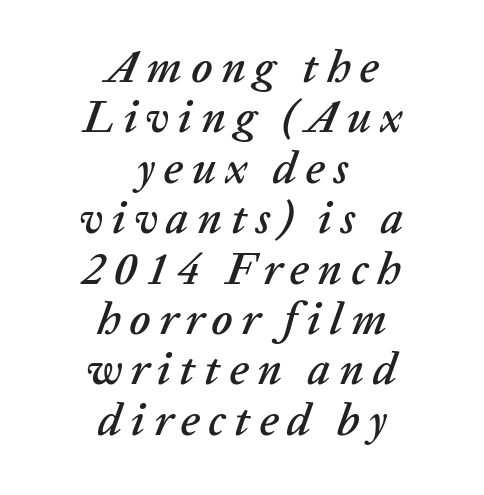
Does the lettering tilt? It does — this is italic. Cramped leading. Bare-footed words on every line. Do the characters align in a grid? No, the font is proportional. The lines are quadded center.
